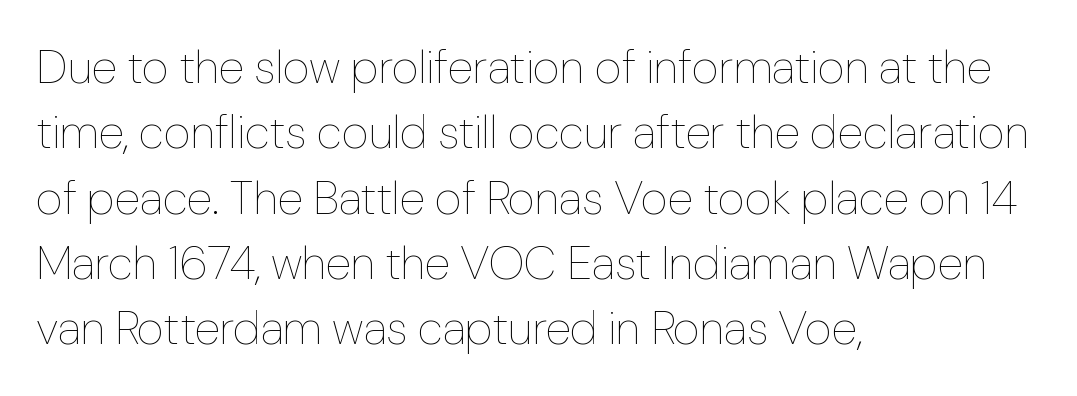
The paragraph shown leans on its left margin. The space directly below the letters is spotless. How are the letters spaced? Ordinarily, with no added tracking. The font is comparable to plain body text, perhaps lighter.
